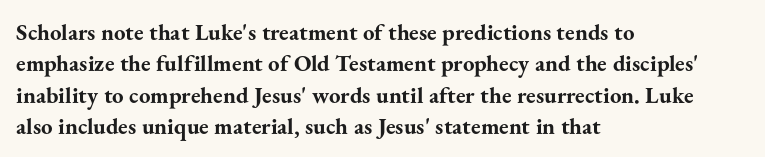
The image shows 23 px bold type, upright; set left-aligned, normal line spacing (1.36x), normal letter spacing, not underlined.
